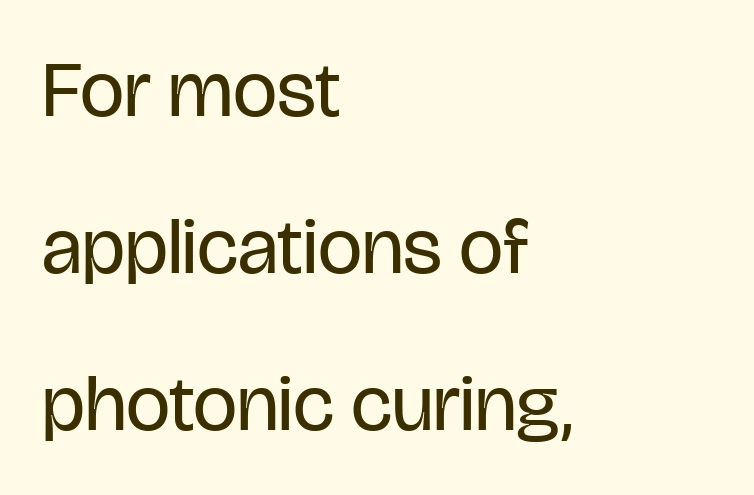
Q: Is the text bold? A: No.
Q: Is the text italic (slanted)? A: No, it is upright.
Q: Is the typeface a serif or a sans-serif typeface? A: Sans-serif.
Q: Is the text underlined? A: No.
Q: How is the paragraph aligned? A: Left-aligned.
Q: Is the spacing between letters normal or unusually wide? A: Normal.
Q: Is the spacing between lines tight, normal or loose? A: Loose.
Q: Width (condensed, normal, or wide)? A: Condensed.
Q: Stroke contrast? A: Low.
Q: x-height? A: Large.
Q: Monospaced? A: No.
